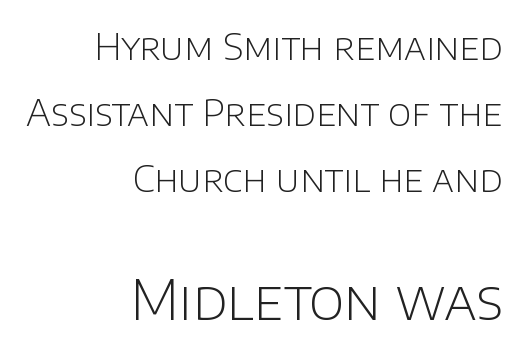
{"serif": "no", "italic": "no", "bold": "no", "weight": "light", "width": "normal", "stroke_contrast": "low", "x_height": "large", "monospaced": "no", "underline": "no", "align": "right", "line_spacing_ratio": 1.84, "letter_spacing": "normal", "letter_spacing_em": 0.0, "larger_block": "second", "size_ratio": 1.5, "glyph_px": 54}
